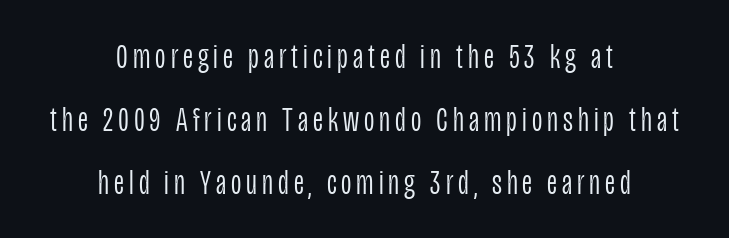
The image shows 36 px light, condensed sans-serif type, upright; set centered, line spacing 1.75x, not underlined; low stroke contrast and a large x-height.
